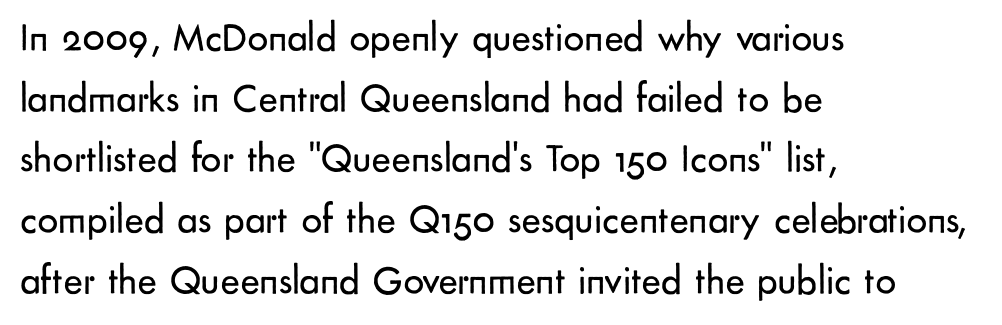
The passage shown stacks its lines at a standard gap. The lines are quadded left. Stems here are at most as thick as an everyday book face. The tracking reads as untouched default to a designer's eye.
